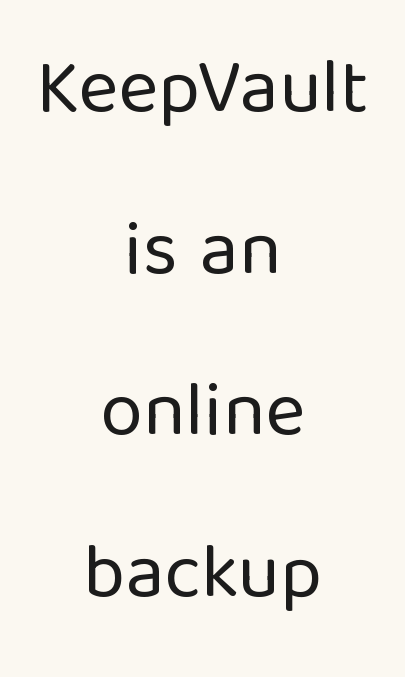
Q: Is the text bold? A: No.
Q: Is the text italic (slanted)? A: No, it is upright.
Q: Is the typeface a serif or a sans-serif typeface? A: Sans-serif.
Q: Is the text underlined? A: No.
Q: How is the paragraph aligned? A: Centered.
Q: Is the spacing between letters normal or unusually wide? A: Normal.
Q: Is the spacing between lines tight, normal or loose? A: Loose.
Q: Width (condensed, normal, or wide)? A: Normal.
Q: Stroke contrast? A: Low.
Q: x-height? A: Medium.
Q: Monospaced? A: No.
